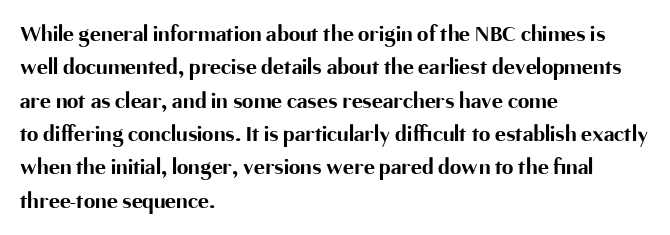
The image shows 23 px bold type, upright; set left-aligned, normal line spacing (1.45x), normal letter spacing, not underlined.
